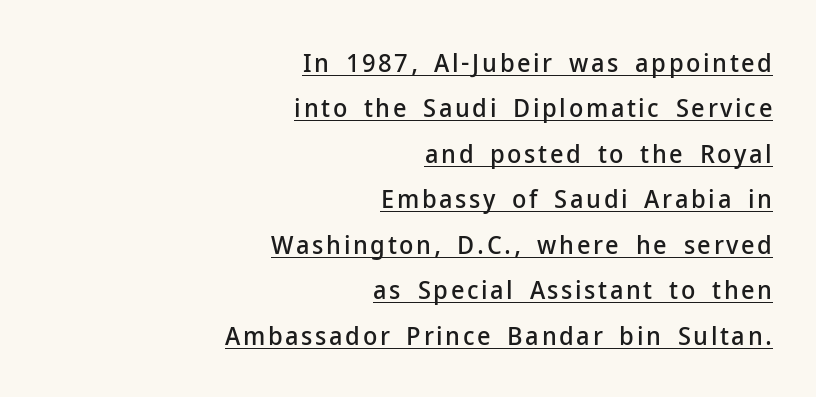
This is underlined copy, the kind a proofreader might mark for attention. Visually the block forms a straight wall on the right and a jagged coastline on the left. Italic: no, the glyphs are upright roman.
